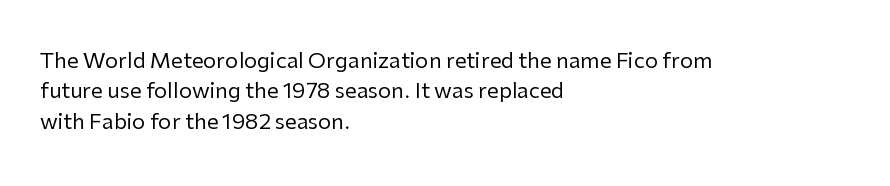
The image shows 21 px text type, upright; set left-aligned, normal line spacing (1.45x), normal letter spacing, not underlined.
